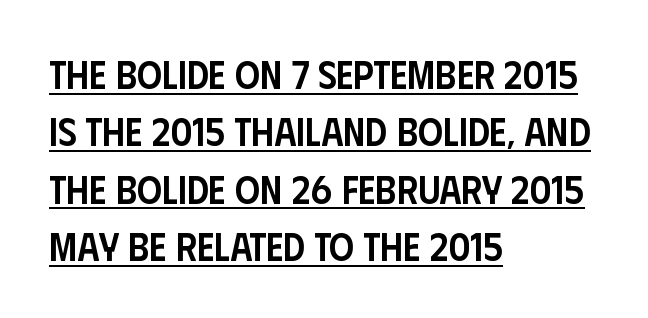
{"serif": "no", "italic": "no", "bold": "semi", "weight": "semibold", "width": "condensed", "stroke_contrast": "low", "x_height": "large", "monospaced": "no", "underline": "yes", "align": "left", "line_spacing": "normal", "line_spacing_ratio": 1.47, "letter_spacing": "normal", "letter_spacing_em": 0.0, "glyph_px": 39}
